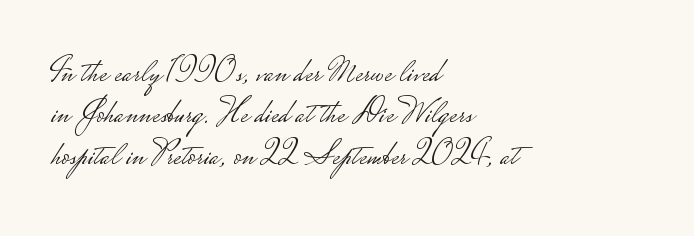
Looks like regular typesetting: each glyph gets only the width it needs. The line texture is even and compact thanks to regular tracking. The font family rendered here belongs to the sans-serif group. The characters are drawn with everyday or finer stroke widths. Type without underlining.
